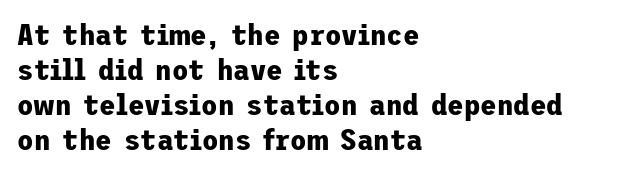
The rendering keeps characters at their native spacing. Check the space under the baseline: it is left empty. Ordinary non-slanted type is in use. Strong, thick strokes mark this as bold type. The paragraph has a hard left edge and a soft right edge.
